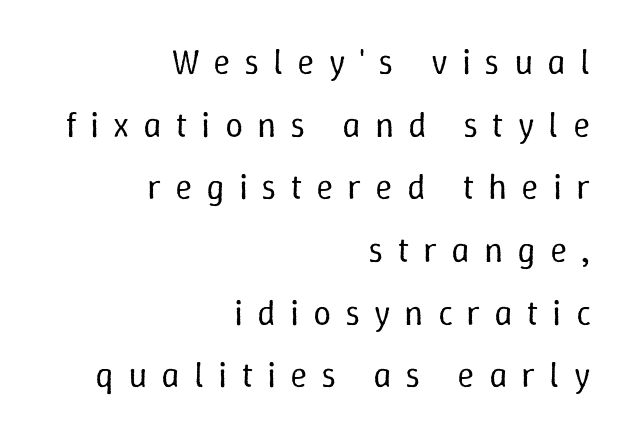
The paragraph has a hard right edge and a soft left edge. Lines of text with bare space underneath. The typography opts for an upright posture over an oblique one. Each letter keeps its own natural width here, so spacing adapts to shape. The letterforms stand isolated, each surrounded by extra space.
